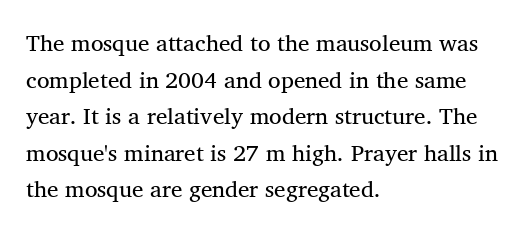
Q: Is the text bold? A: No.
Q: Is the text italic (slanted)? A: No, it is upright.
Q: Is the text underlined? A: No.
Q: How is the paragraph aligned? A: Left-aligned.
Q: Is the spacing between letters normal or unusually wide? A: Normal.
Q: Is the spacing between lines tight, normal or loose? A: Normal.
